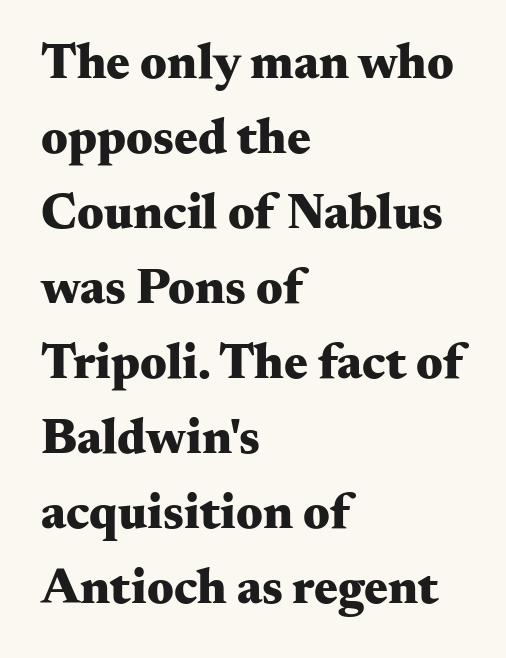
{"serif": "yes", "italic": "no", "bold": "yes", "weight": "heavy", "width": "wide", "stroke_contrast": "medium", "x_height": "small", "monospaced": "no", "underline": "no", "align": "left", "line_spacing": "normal", "line_spacing_ratio": 1.5, "letter_spacing": "normal", "letter_spacing_em": 0.0, "glyph_px": 50}
